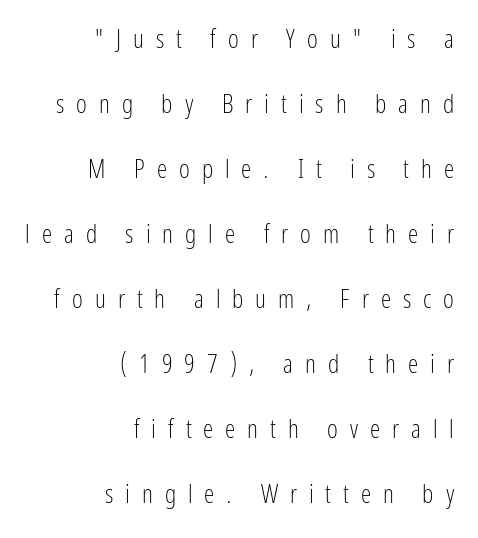
{"italic": "no", "bold": "no", "underline": "no", "align": "right", "line_spacing": "loose", "line_spacing_ratio": 2.5, "letter_spacing": "wide", "letter_spacing_em": 0.46, "glyph_px": 26}
